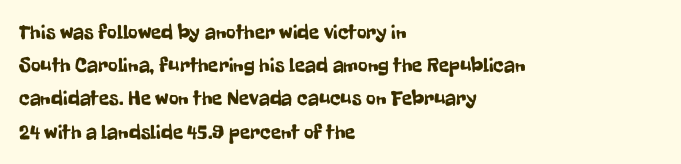
{"italic": "no", "underline": "no", "align": "left", "line_spacing": "normal", "line_spacing_ratio": 1.58, "letter_spacing": "normal", "letter_spacing_em": 0.0, "glyph_px": 21}
